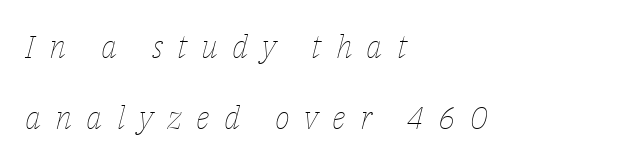
Q: Is the text bold? A: No.
Q: Is the text italic (slanted)? A: Yes, it leans right by about 14 degrees.
Q: Is the text underlined? A: No.
Q: How is the paragraph aligned? A: Left-aligned.
Q: Is the spacing between letters normal or unusually wide? A: Unusually wide.
Q: Is the spacing between lines tight, normal or loose? A: Loose.
Q: Width (condensed, normal, or wide)? A: Normal.
Q: Stroke contrast? A: Low.
Q: x-height? A: Medium.
Q: Monospaced? A: No.
